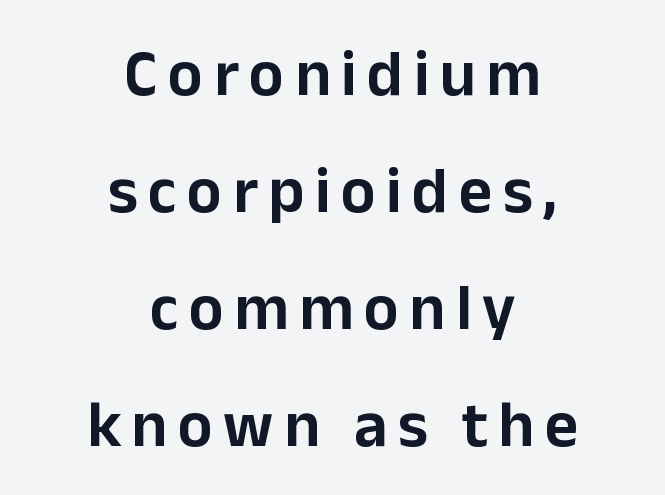
Descender tails drop into unmarked territory. Examine the stroke ends and you'll find no serifs. Caption: multi-line text, centered on the measure. This is roman type, the default non-slanted kind.
